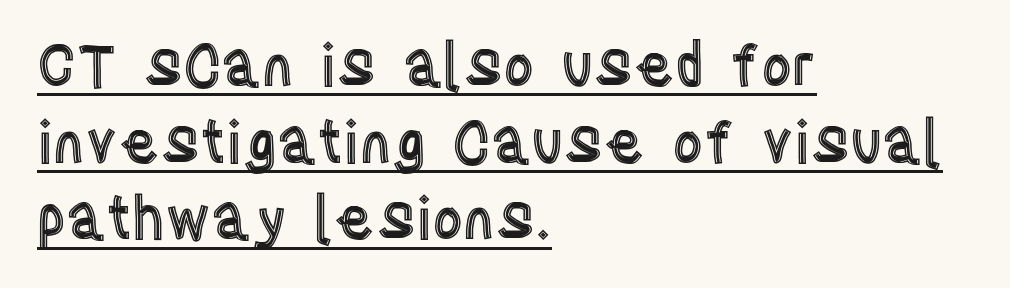
Q: Is the text italic (slanted)? A: No, it is upright.
Q: Is the text underlined? A: Yes.
Q: How is the paragraph aligned? A: Left-aligned.
Q: Is the spacing between letters normal or unusually wide? A: Normal.
Q: Is the spacing between lines tight, normal or loose? A: Normal.
Q: Width (condensed, normal, or wide)? A: Condensed.
Q: x-height? A: Large.
Q: Monospaced? A: No.
